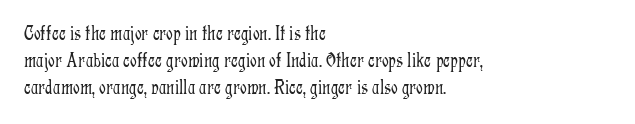
The image shows 21 px text type, upright; set left-aligned, normal line spacing (1.28x), normal letter spacing, not underlined.
